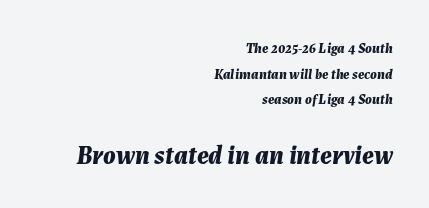
Tracking here is standard; glyphs follow each other at the usual distance. The glyphs look as if they've been sheared to an angle. Check the space under the baseline: it is left empty. Two sizes are in play, and the larger belongs to the second block. Line endings align vertically; line beginnings do not.
